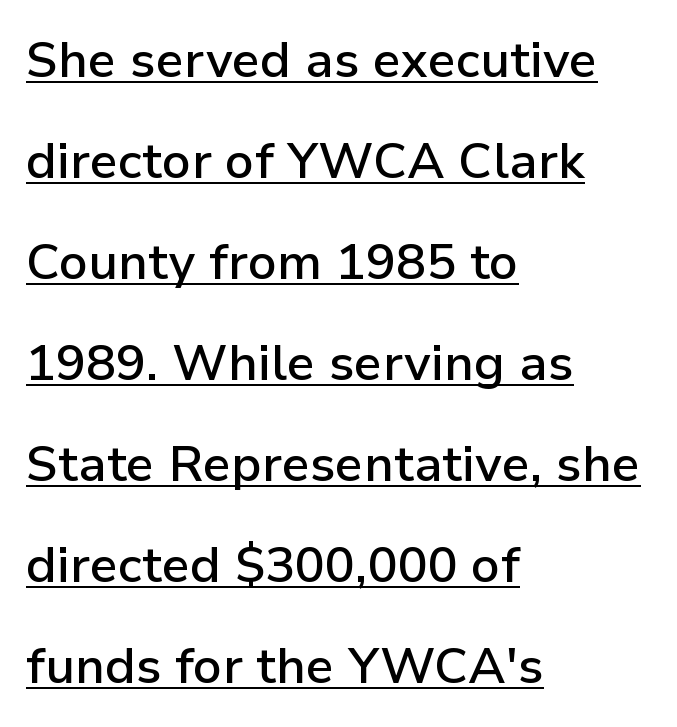
This is underlined copy, the kind a proofreader might mark for attention. Each glyph is drawn with semibold strokes, heavier than normal yet not fully bold. Character widths vary here, with narrow letters taking less room than wide ones. This sample uses plain, unmodified letter spacing.
